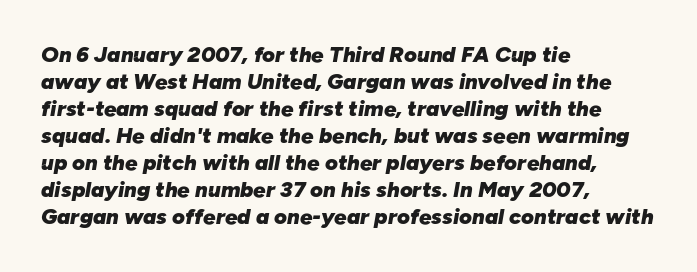
Q: Is the text bold? A: Yes.
Q: Is the text italic (slanted)? A: Yes, it leans right by about 10 degrees.
Q: Is the text underlined? A: No.
Q: How is the paragraph aligned? A: Left-aligned.
Q: Is the spacing between letters normal or unusually wide? A: Normal.
